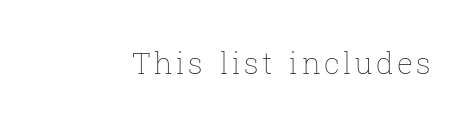
The image shows 30 px thin type, upright; set not underlined; low stroke contrast and a medium x-height.
